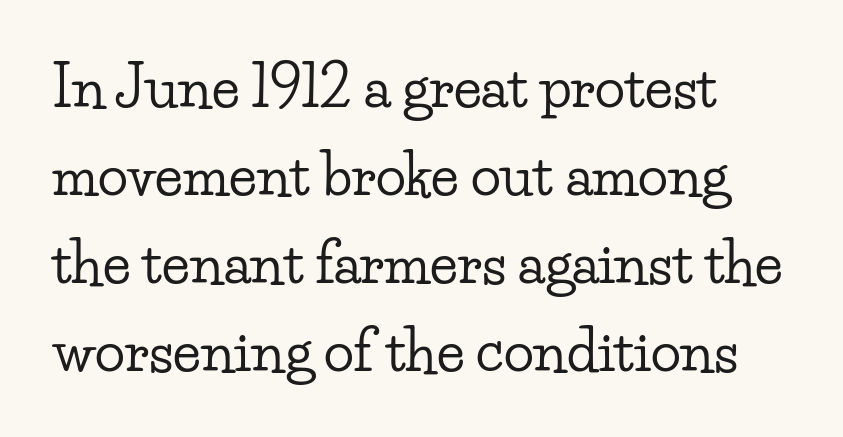
{"serif": "yes", "italic": "no", "width": "wide", "stroke_contrast": "low", "x_height": "small", "monospaced": "no", "underline": "no", "line_spacing": "normal", "line_spacing_ratio": 1.57, "letter_spacing": "normal", "letter_spacing_em": 0.0, "glyph_px": 56}
